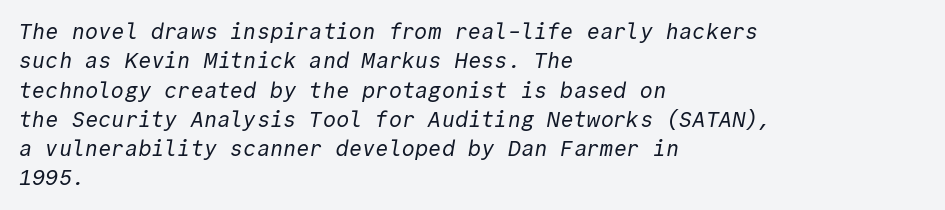
{"bold": "no", "underline": "no", "align": "left", "line_spacing": "normal", "line_spacing_ratio": 1.33, "letter_spacing": "normal", "letter_spacing_em": 0.0, "glyph_px": 22}
